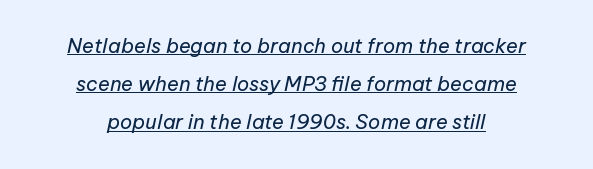
It's the slanting kind of type. Loosely led — the rows are spread out. These glyphs show unthickened strokes, regular width or finer. The sample's only ornament is a line tracing under the words. Layout note: lines centered.
